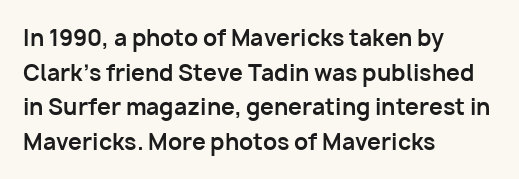
{"italic": "no", "bold": "yes", "underline": "no", "align": "left", "line_spacing": "normal", "line_spacing_ratio": 1.57, "letter_spacing": "normal", "letter_spacing_em": 0.0, "glyph_px": 22}
